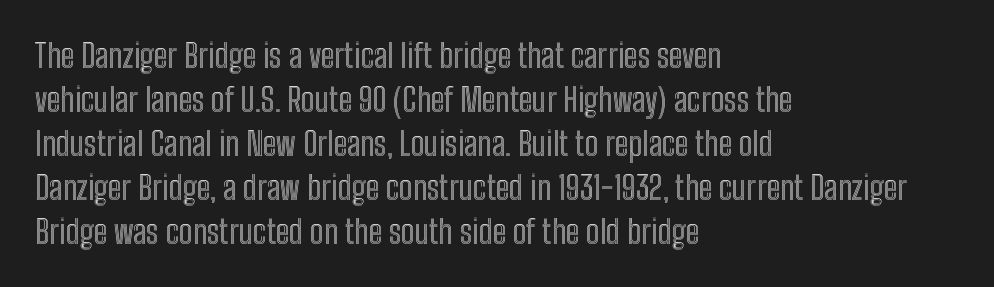
The letters advance in unequal steps, a hallmark of proportional type. Letters rest on an invisible, unmarked baseline. The designer left line spacing at the default. A typesetter would mark this as roman, not italic. Where is the straight margin? On the left. The tracking reads as untouched default to a designer's eye.
